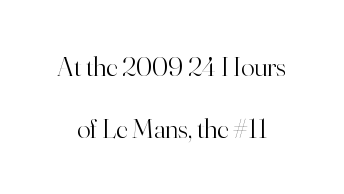
{"serif": "yes", "italic": "no", "bold": "no", "weight": "light", "width": "normal", "stroke_contrast": "high", "x_height": "small", "monospaced": "no", "underline": "no", "line_spacing": "loose", "line_spacing_ratio": 2.21, "letter_spacing": "normal", "letter_spacing_em": 0.0, "glyph_px": 28}
